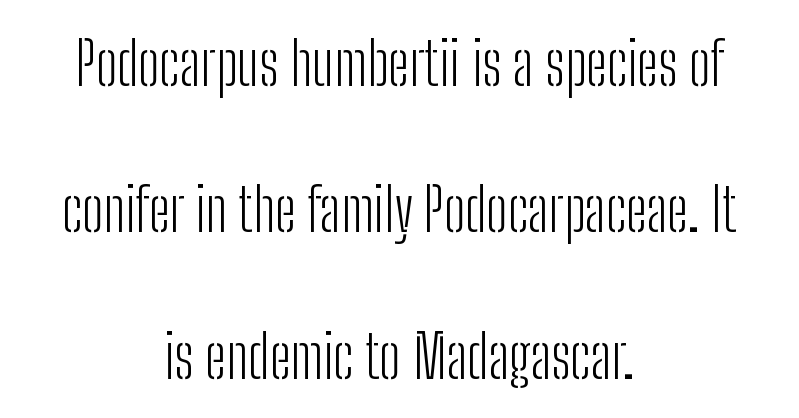
The image shows 60 px light, condensed sans-serif type, upright; set centered, loose line spacing (2.44x), normal letter spacing, not underlined; low stroke contrast and a medium x-height.
